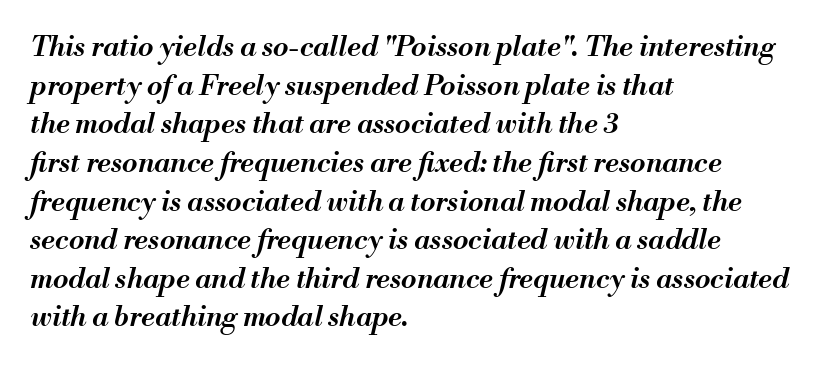
Q: Is the text bold? A: Semi-bold.
Q: Is the text italic (slanted)? A: Yes, it leans right by about 13 degrees.
Q: Is the text underlined? A: No.
Q: How is the paragraph aligned? A: Left-aligned.
Q: Is the spacing between letters normal or unusually wide? A: Normal.
Q: Is the spacing between lines tight, normal or loose? A: Normal.
Q: Width (condensed, normal, or wide)? A: Normal.
Q: Stroke contrast? A: Medium.
Q: x-height? A: Small.
Q: Monospaced? A: No.
